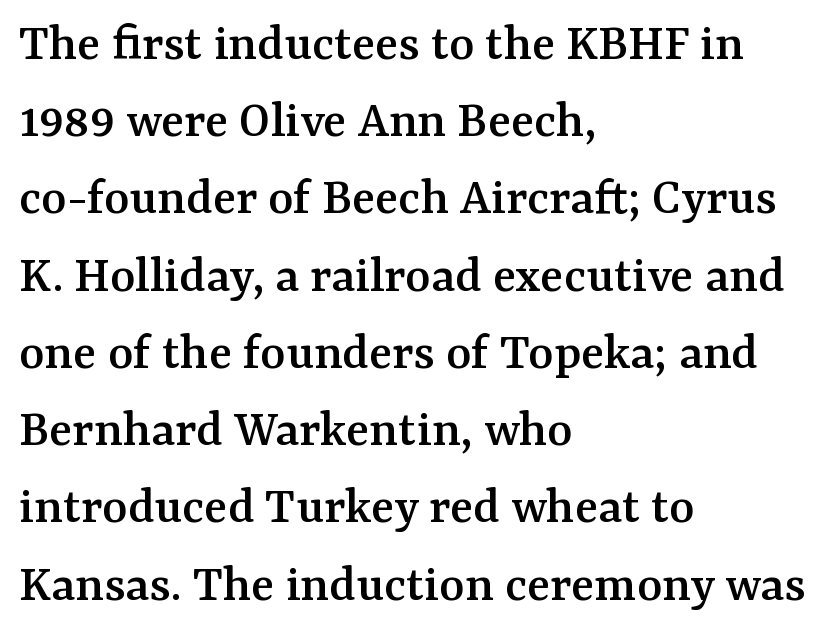
Q: Is the text italic (slanted)? A: No, it is upright.
Q: Is the typeface a serif or a sans-serif typeface? A: Serif.
Q: Is the text underlined? A: No.
Q: How is the paragraph aligned? A: Left-aligned.
Q: Is the spacing between letters normal or unusually wide? A: Normal.
Q: Is the spacing between lines tight, normal or loose? A: Normal.
Q: Width (condensed, normal, or wide)? A: Normal.
Q: Stroke contrast? A: Medium.
Q: x-height? A: Medium.
Q: Monospaced? A: No.
